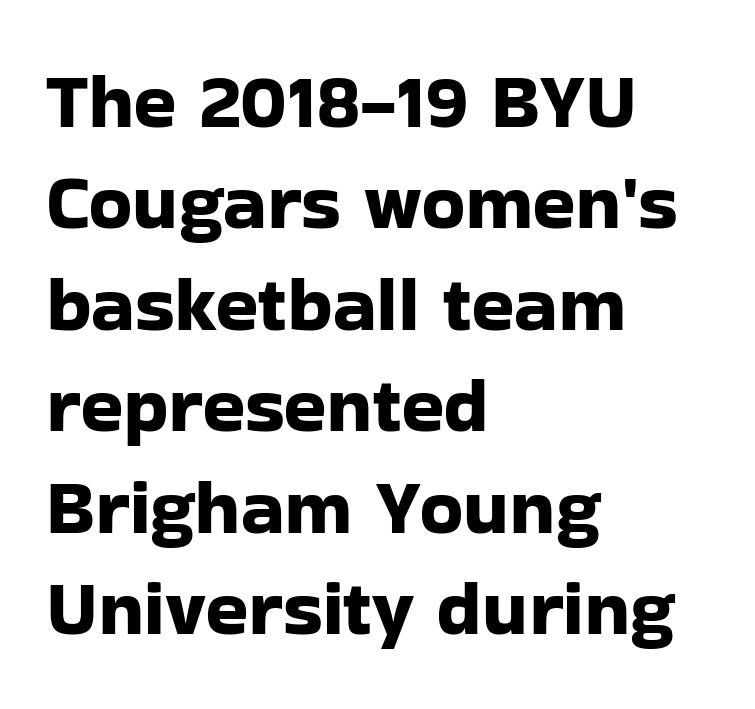
These lines are composed in type without serifs. Style check: upright. Here the designer chose a conventional face with non-uniform glyph widths. In CSS terms this would be text-align: left. Descenders are the only things crossing below the line. Glyph-to-glyph distance matches everyday printed text.
